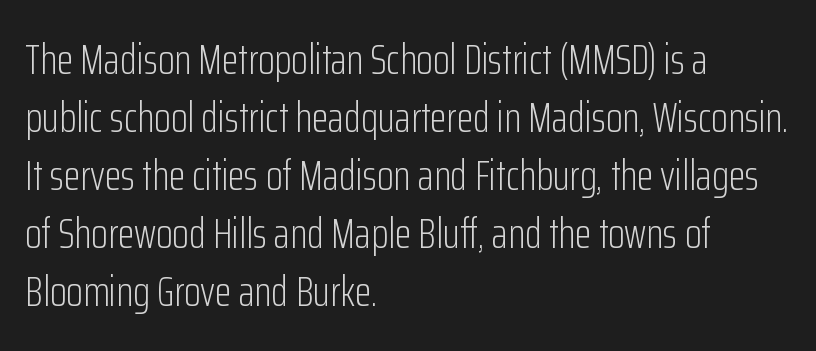
Q: Is the text bold? A: No.
Q: Is the text italic (slanted)? A: No, it is upright.
Q: Is the typeface a serif or a sans-serif typeface? A: Sans-serif.
Q: Is the text underlined? A: No.
Q: How is the paragraph aligned? A: Left-aligned.
Q: Is the spacing between letters normal or unusually wide? A: Normal.
Q: Is the spacing between lines tight, normal or loose? A: Normal.
Q: Width (condensed, normal, or wide)? A: Condensed.
Q: Stroke contrast? A: Low.
Q: x-height? A: Medium.
Q: Monospaced? A: No.
